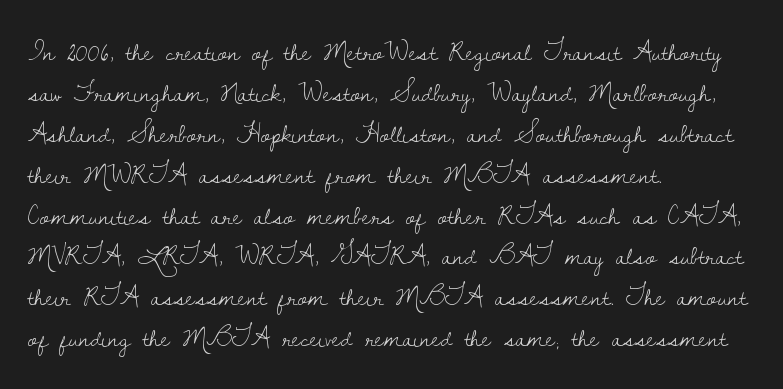
Q: Is the text bold? A: No.
Q: Is the text italic (slanted)? A: Yes.
Q: Is the typeface a serif or a sans-serif typeface? A: Serif.
Q: Is the text underlined? A: No.
Q: How is the paragraph aligned? A: Left-aligned.
Q: Is the spacing between letters normal or unusually wide? A: Normal.
Q: Is the spacing between lines tight, normal or loose? A: Normal.
Q: Width (condensed, normal, or wide)? A: Normal.
Q: Stroke contrast? A: Low.
Q: x-height? A: Small.
Q: Monospaced? A: No.
